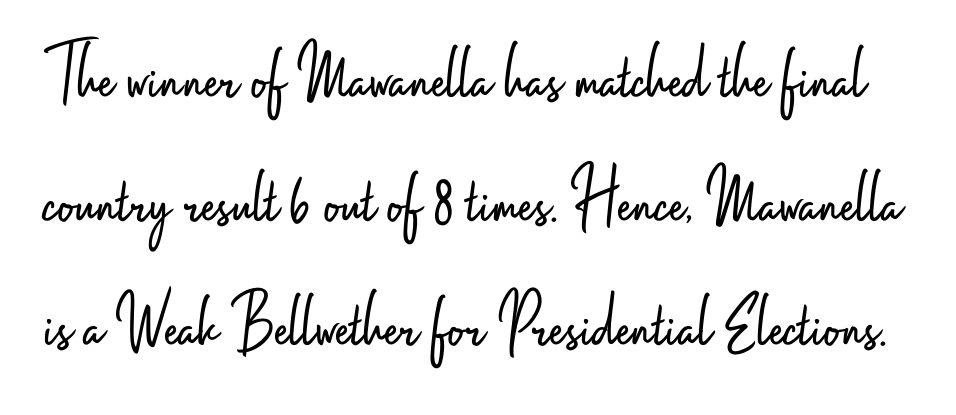
Grotesque or geometric, the face here clearly has no serifs. Beneath every word, the page is bare. The font is comparable to plain body text, perhaps lighter. In terms of leading, this rendering sits right in the middle. The line texture is even and compact thanks to regular tracking.
